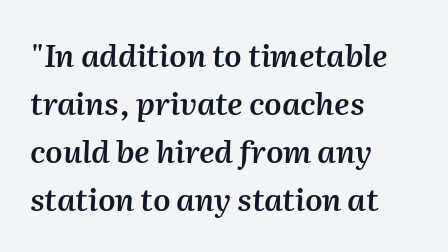
The image shows 31 px semibold type, italic (leaning right); set left-aligned, normal line spacing (1.55x), normal letter spacing, not underlined; medium stroke contrast and a medium x-height.
